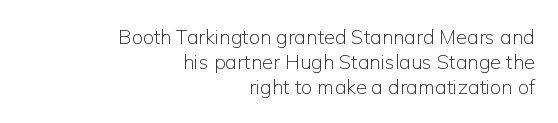
The image shows 20 px text type, upright; set right-aligned, normal line spacing (1.26x), normal letter spacing, not underlined.
